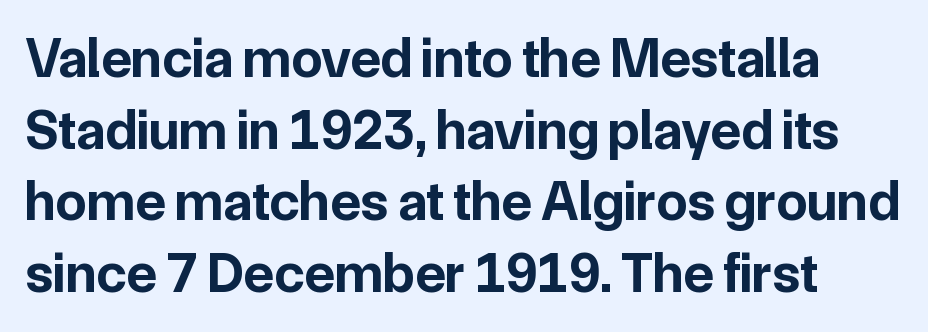
How heavy is the stroke? Heavy — this is a bold. Regarding leading, the lines here are spaced in the standard way. These lines were composed using upright roman letters. This sample uses plain, unmodified letter spacing. Character widths vary here, with narrow letters taking less room than wide ones. Serif or sans? Sans — the stroke terminals are bare.
